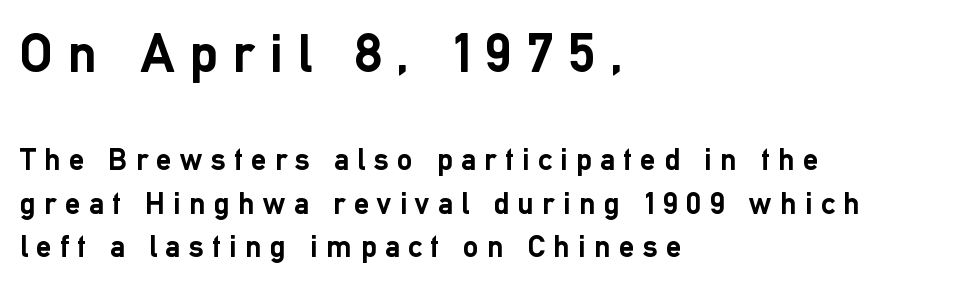
Q: Is the text bold? A: Yes.
Q: Is the text italic (slanted)? A: No, it is upright.
Q: Is the typeface a serif or a sans-serif typeface? A: Sans-serif.
Q: Is the text underlined? A: No.
Q: How is the paragraph aligned? A: Left-aligned.
Q: Is the spacing between letters normal or unusually wide? A: Unusually wide.
Q: Is the spacing between lines tight, normal or loose? A: Normal.
Q: Which block of text is set in a larger size, the first (top) or the second (bottom)? A: The first (top) one.
Q: Width (condensed, normal, or wide)? A: Normal.
Q: Stroke contrast? A: Low.
Q: x-height? A: Medium.
Q: Monospaced? A: No.
